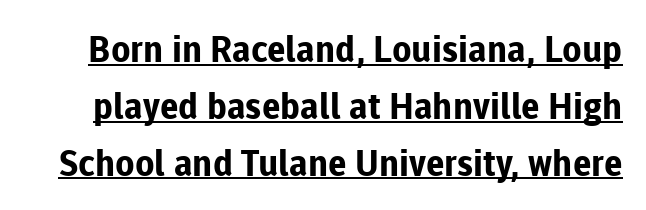
Q: Is the text bold? A: Yes.
Q: Is the text italic (slanted)? A: No, it is upright.
Q: Is the typeface a serif or a sans-serif typeface? A: Sans-serif.
Q: Is the text underlined? A: Yes.
Q: Is the spacing between letters normal or unusually wide? A: Normal.
Q: Is the spacing between lines tight, normal or loose? A: Normal.
Q: Width (condensed, normal, or wide)? A: Normal.
Q: Stroke contrast? A: Low.
Q: x-height? A: Medium.
Q: Monospaced? A: No.
